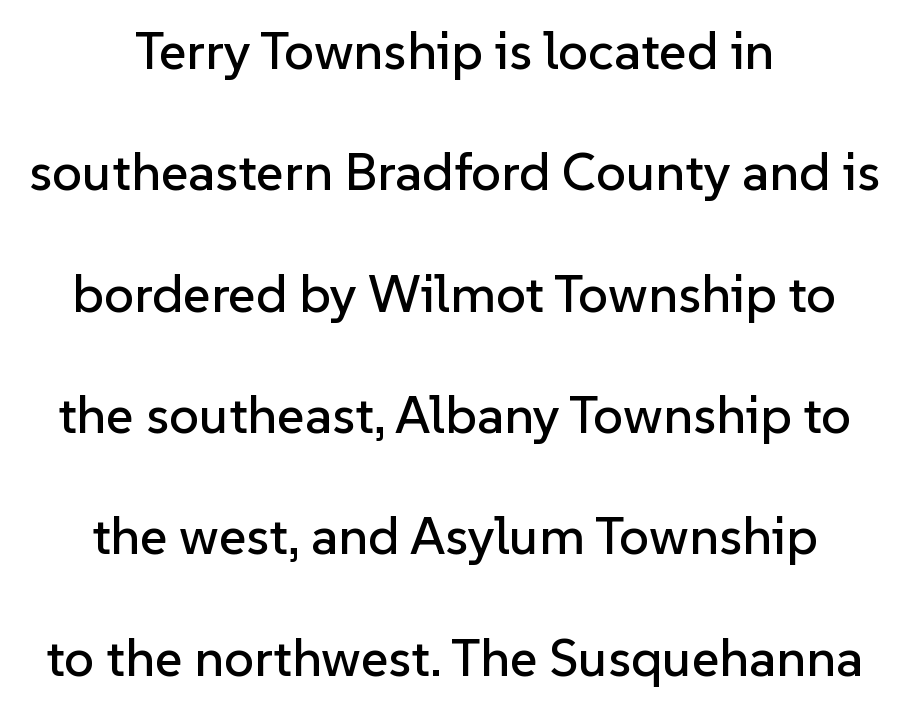
Q: Is the text italic (slanted)? A: No, it is upright.
Q: Is the typeface a serif or a sans-serif typeface? A: Sans-serif.
Q: Is the text underlined? A: No.
Q: How is the paragraph aligned? A: Centered.
Q: Is the spacing between letters normal or unusually wide? A: Normal.
Q: Is the spacing between lines tight, normal or loose? A: Loose.
Q: Width (condensed, normal, or wide)? A: Normal.
Q: Stroke contrast? A: Low.
Q: x-height? A: Medium.
Q: Monospaced? A: No.
